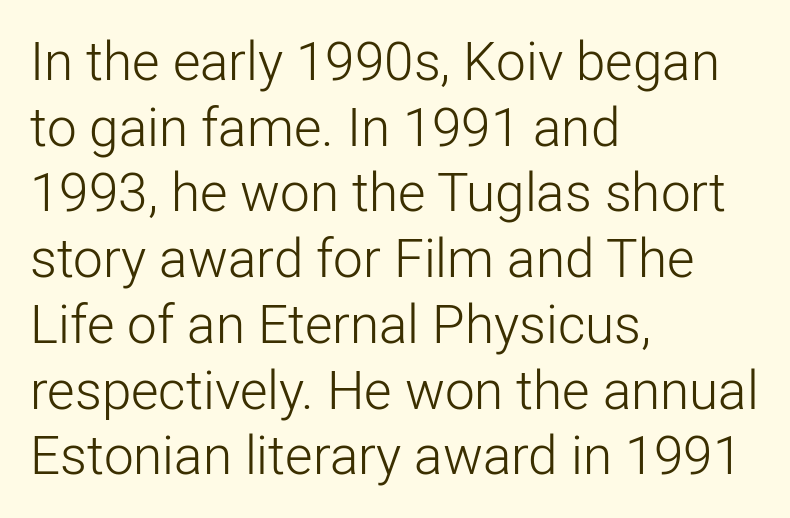
{"serif": "no", "italic": "no", "bold": "no", "weight": "light", "width": "normal", "stroke_contrast": "low", "x_height": "medium", "monospaced": "no", "underline": "no", "align": "left", "line_spacing_ratio": 1.24, "letter_spacing": "normal", "letter_spacing_em": 0.0, "glyph_px": 53}
